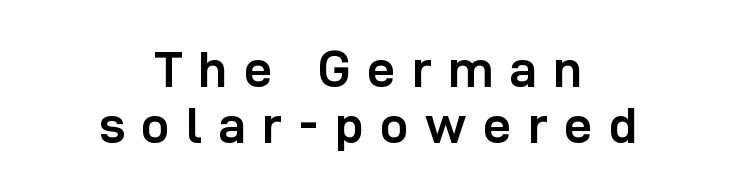
If you measured baseline to baseline, you'd find a short distance. Note the varied advance widths — an 'i' is clearly narrower than an 'm'. Typeset on center — no edge is straight. These lines are composed in type without serifs.
